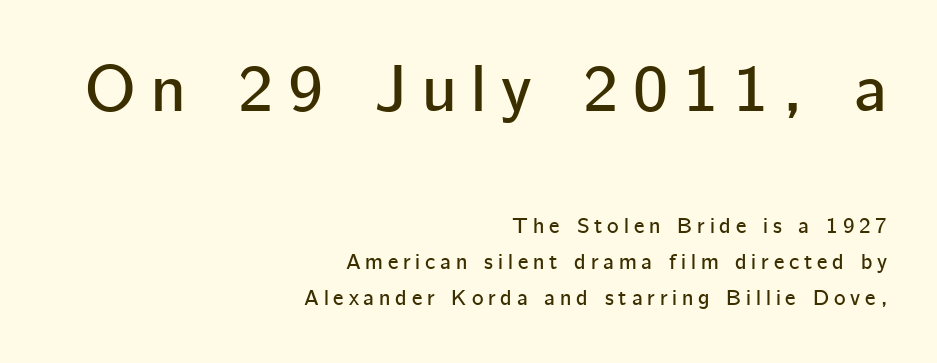
{"serif": "no", "italic": "no", "width": "normal", "stroke_contrast": "low", "x_height": "medium", "monospaced": "no", "underline": "no", "align": "right", "line_spacing": "normal", "line_spacing_ratio": 1.63, "letter_spacing": "wide", "letter_spacing_em": 0.22, "larger_block": "first", "size_ratio": 3.05, "glyph_px": 67}
